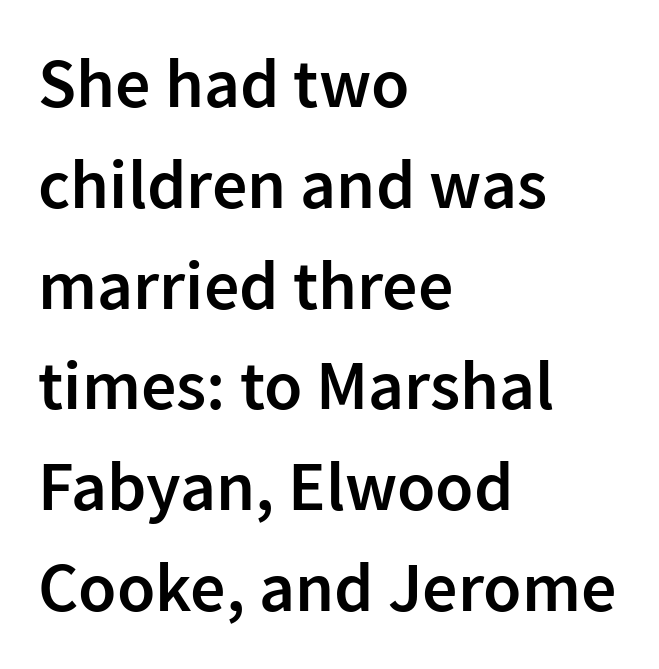
The image shows 70 px semibold sans-serif type, upright; set left-aligned, normal line spacing (1.44x), normal letter spacing, not underlined; low stroke contrast and a medium x-height.
